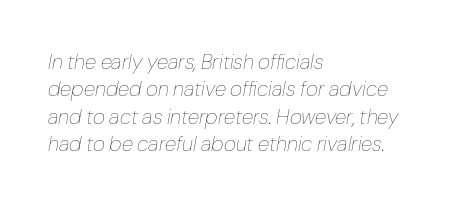
{"italic": "yes", "lean": "right", "slant_degrees": 10, "bold": "no", "underline": "no", "align": "left", "line_spacing": "normal", "line_spacing_ratio": 1.3, "letter_spacing": "normal", "letter_spacing_em": 0.0, "glyph_px": 21}
